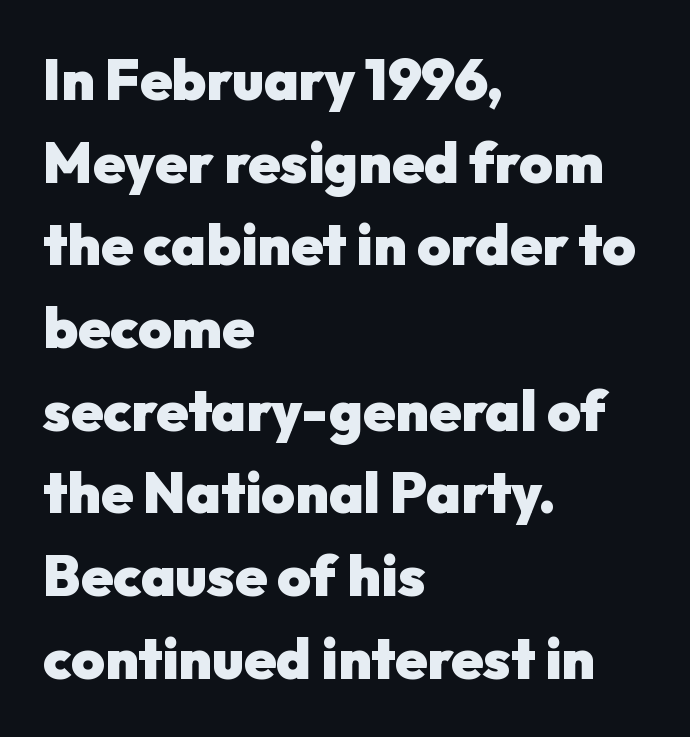
The image shows 57 px heavy sans-serif type, upright; set left-aligned, normal line spacing (1.45x), normal letter spacing, not underlined; low stroke contrast and a medium x-height.
